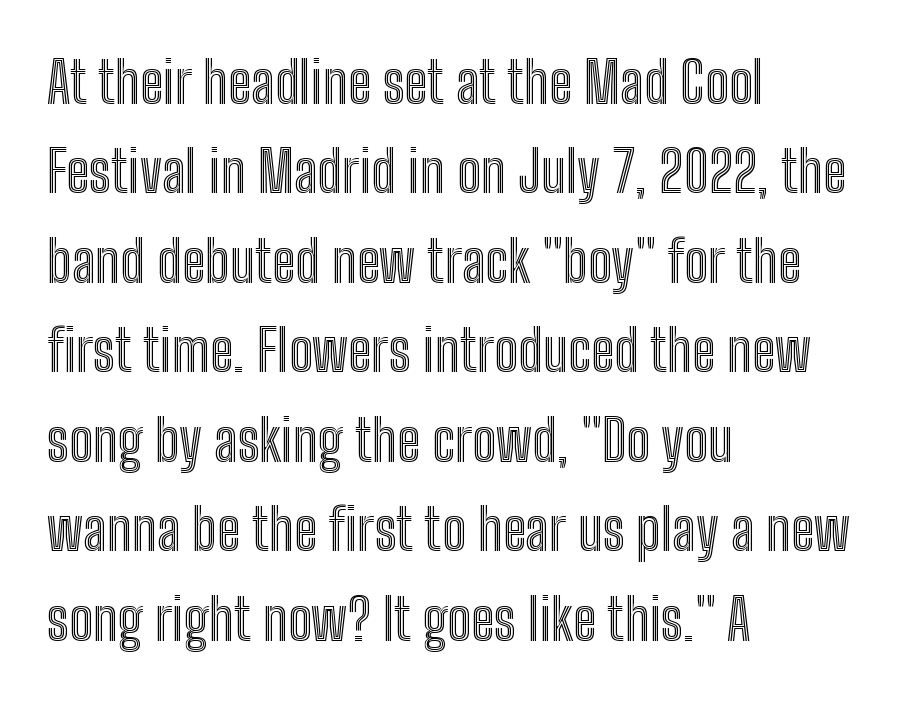
The image shows 57 px condensed type, upright; set left-aligned, normal line spacing (1.57x), normal letter spacing, not underlined; a medium x-height.
